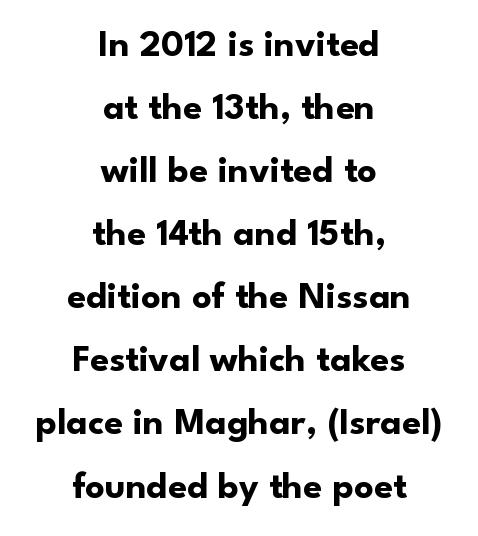
Is there any slant? The stems are plumb. The rendering uses natural spacing where letterforms have individual widths. The setting favours the middle, as headings and verse often do. Look at the stroke-to-counter ratio: heavy, a bold. Type without underlining. Grotesque or geometric, the face here clearly has no serifs.
